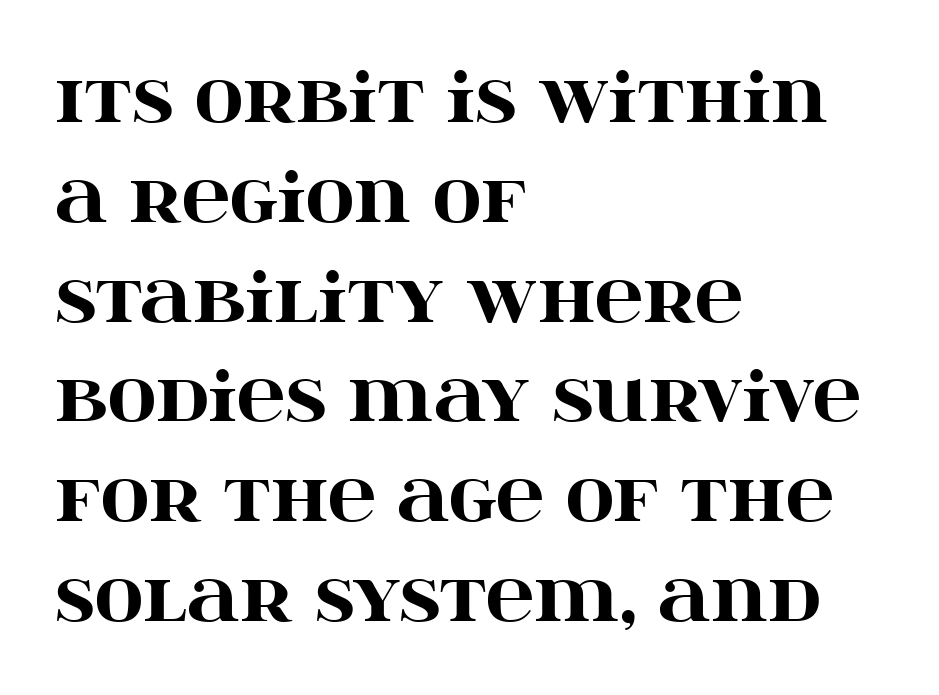
{"serif": "yes", "italic": "no", "bold": "yes", "weight": "heavy", "width": "wide", "stroke_contrast": "high", "x_height": "large", "monospaced": "no", "underline": "no", "align": "left", "line_spacing": "normal", "line_spacing_ratio": 1.49, "letter_spacing": "normal", "letter_spacing_em": 0.0, "glyph_px": 67}
